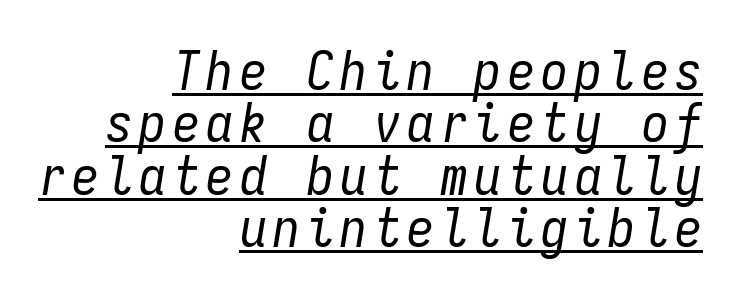
The image shows 54 px regular-weight, condensed type, italic (leaning right), monospaced; set right-aligned, tight line spacing (0.97x), underlined; low stroke contrast and a medium x-height.
